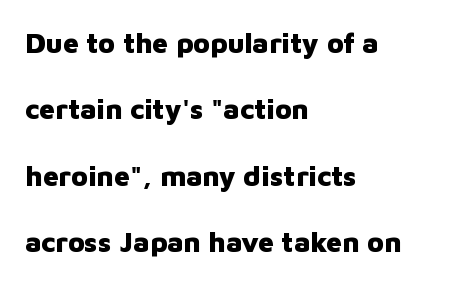
The image shows 28 px heavy sans-serif type, upright; set left-aligned, loose line spacing (2.37x), normal letter spacing, not underlined; low stroke contrast and a medium x-height.
